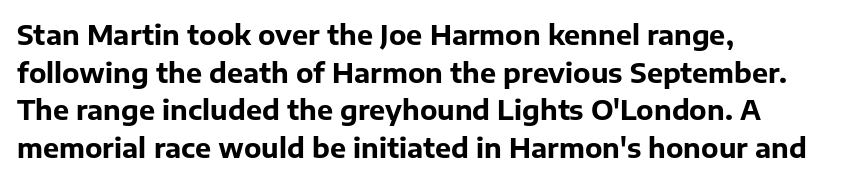
Q: Is the text bold? A: Yes.
Q: Is the text italic (slanted)? A: No, it is upright.
Q: Is the text underlined? A: No.
Q: How is the paragraph aligned? A: Left-aligned.
Q: Is the spacing between letters normal or unusually wide? A: Normal.
Q: Is the spacing between lines tight, normal or loose? A: Normal.
